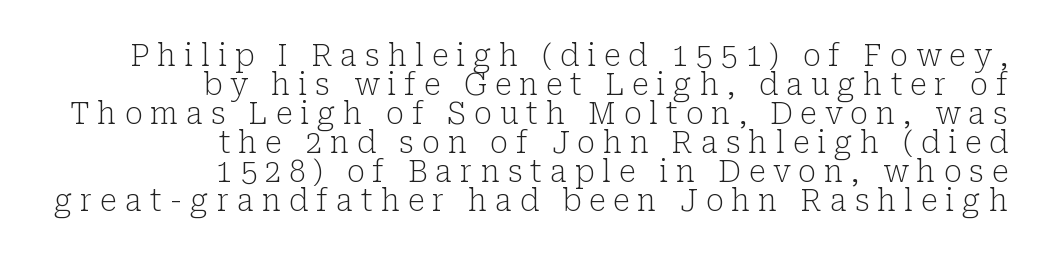
Q: Is the text bold? A: No.
Q: Is the text italic (slanted)? A: No, it is upright.
Q: Is the typeface a serif or a sans-serif typeface? A: Serif.
Q: Is the text underlined? A: No.
Q: How is the paragraph aligned? A: Right-aligned.
Q: Is the spacing between letters normal or unusually wide? A: Unusually wide.
Q: Is the spacing between lines tight, normal or loose? A: Tight.
Q: Width (condensed, normal, or wide)? A: Normal.
Q: Stroke contrast? A: Low.
Q: x-height? A: Medium.
Q: Monospaced? A: No.
